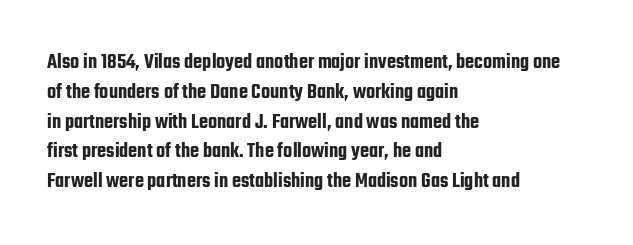
{"italic": "no", "underline": "no", "align": "left", "line_spacing": "normal", "line_spacing_ratio": 1.42, "letter_spacing": "normal", "letter_spacing_em": 0.0, "glyph_px": 21}
